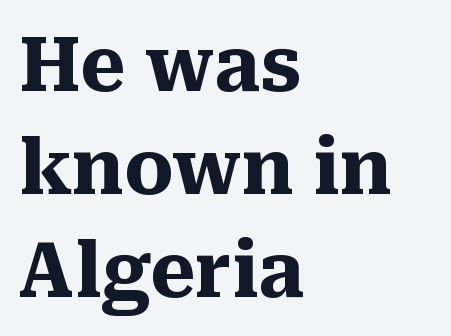
Q: Is the text bold? A: Yes.
Q: Is the text italic (slanted)? A: No, it is upright.
Q: Is the typeface a serif or a sans-serif typeface? A: Serif.
Q: Is the text underlined? A: No.
Q: How is the paragraph aligned? A: Left-aligned.
Q: Is the spacing between letters normal or unusually wide? A: Normal.
Q: Is the spacing between lines tight, normal or loose? A: Normal.
Q: Width (condensed, normal, or wide)? A: Normal.
Q: Stroke contrast? A: Medium.
Q: x-height? A: Medium.
Q: Monospaced? A: No.
